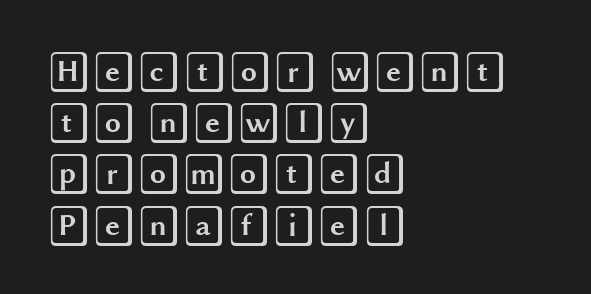
The image shows 41 px wide type, upright; set left-aligned, normal line spacing (1.25x), normal letter spacing, not underlined; a large x-height.
